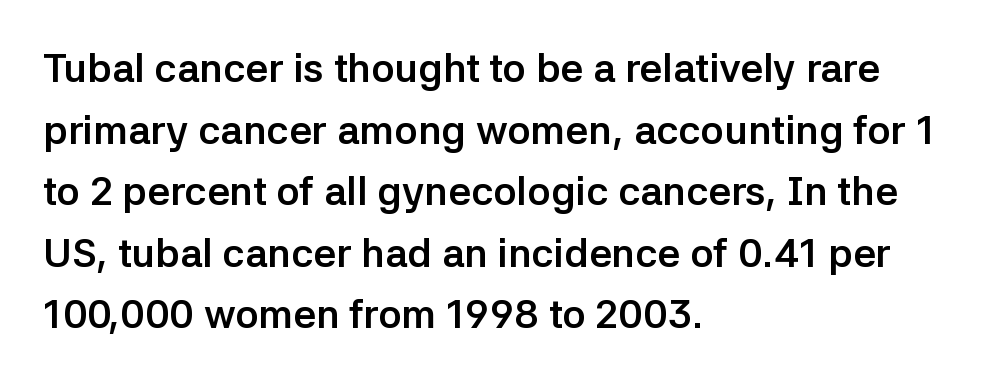
Q: Is the text bold? A: Yes.
Q: Is the text italic (slanted)? A: No, it is upright.
Q: Is the typeface a serif or a sans-serif typeface? A: Sans-serif.
Q: Is the text underlined? A: No.
Q: How is the paragraph aligned? A: Left-aligned.
Q: Is the spacing between letters normal or unusually wide? A: Normal.
Q: Is the spacing between lines tight, normal or loose? A: Normal.
Q: Width (condensed, normal, or wide)? A: Normal.
Q: Stroke contrast? A: Low.
Q: x-height? A: Medium.
Q: Monospaced? A: No.
